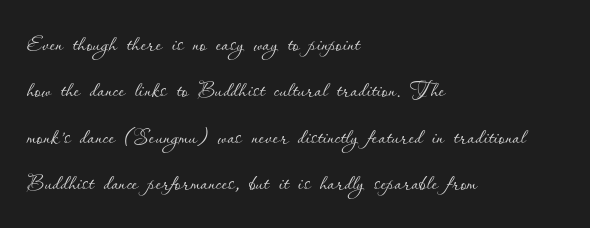
Q: Is the text bold? A: No.
Q: Is the text italic (slanted)? A: Yes.
Q: Is the text underlined? A: No.
Q: How is the paragraph aligned? A: Left-aligned.
Q: Is the spacing between letters normal or unusually wide? A: Normal.
Q: Is the spacing between lines tight, normal or loose? A: Normal.
Q: Width (condensed, normal, or wide)? A: Normal.
Q: Stroke contrast? A: Low.
Q: x-height? A: Small.
Q: Monospaced? A: No.
